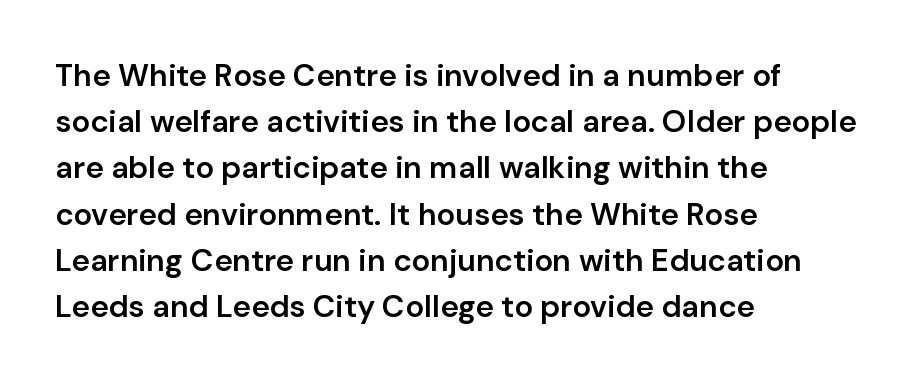
Q: Is the text bold? A: Semi-bold.
Q: Is the text italic (slanted)? A: No, it is upright.
Q: Is the typeface a serif or a sans-serif typeface? A: Sans-serif.
Q: Is the text underlined? A: No.
Q: How is the paragraph aligned? A: Left-aligned.
Q: Is the spacing between letters normal or unusually wide? A: Normal.
Q: Is the spacing between lines tight, normal or loose? A: Normal.
Q: Width (condensed, normal, or wide)? A: Normal.
Q: Stroke contrast? A: Low.
Q: x-height? A: Medium.
Q: Monospaced? A: No.
